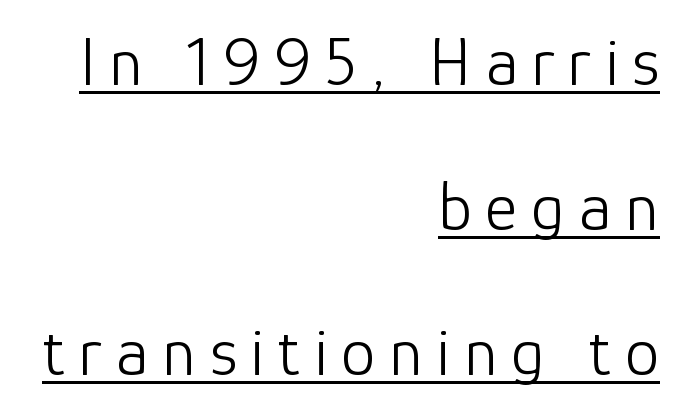
Q: Is the text bold? A: No.
Q: Is the text italic (slanted)? A: No, it is upright.
Q: Is the typeface a serif or a sans-serif typeface? A: Sans-serif.
Q: Is the text underlined? A: Yes.
Q: How is the paragraph aligned? A: Right-aligned.
Q: Is the spacing between letters normal or unusually wide? A: Unusually wide.
Q: Is the spacing between lines tight, normal or loose? A: Loose.
Q: Width (condensed, normal, or wide)? A: Normal.
Q: Stroke contrast? A: Low.
Q: x-height? A: Medium.
Q: Monospaced? A: No.
